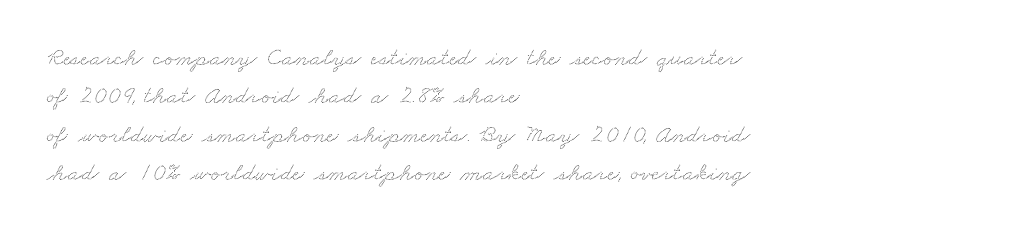
{"underline": "no", "align": "left", "line_spacing": "normal", "line_spacing_ratio": 1.54, "letter_spacing": "normal", "letter_spacing_em": 0.0, "glyph_px": 25}
